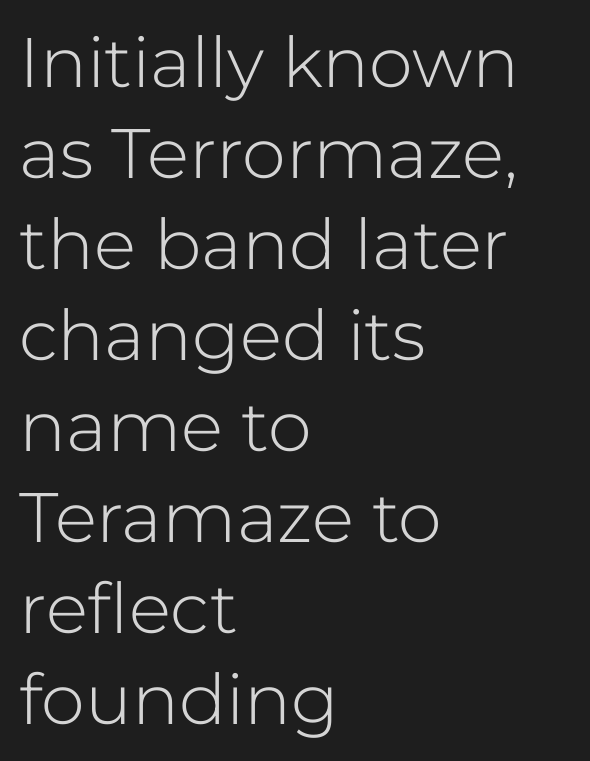
Q: Is the text bold? A: No.
Q: Is the text italic (slanted)? A: No, it is upright.
Q: Is the typeface a serif or a sans-serif typeface? A: Sans-serif.
Q: Is the text underlined? A: No.
Q: How is the paragraph aligned? A: Left-aligned.
Q: Is the spacing between letters normal or unusually wide? A: Normal.
Q: Is the spacing between lines tight, normal or loose? A: Normal.
Q: Width (condensed, normal, or wide)? A: Normal.
Q: Stroke contrast? A: Low.
Q: x-height? A: Medium.
Q: Monospaced? A: No.
